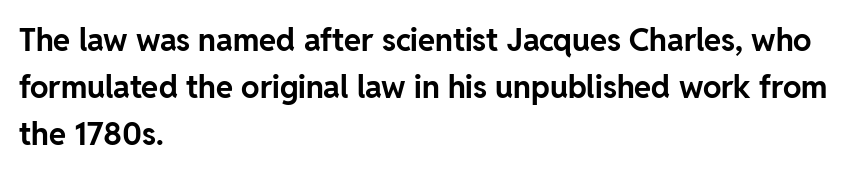
The image shows 31 px bold sans-serif type, upright; set left-aligned, normal line spacing (1.51x), normal letter spacing, not underlined; low stroke contrast and a medium x-height.
